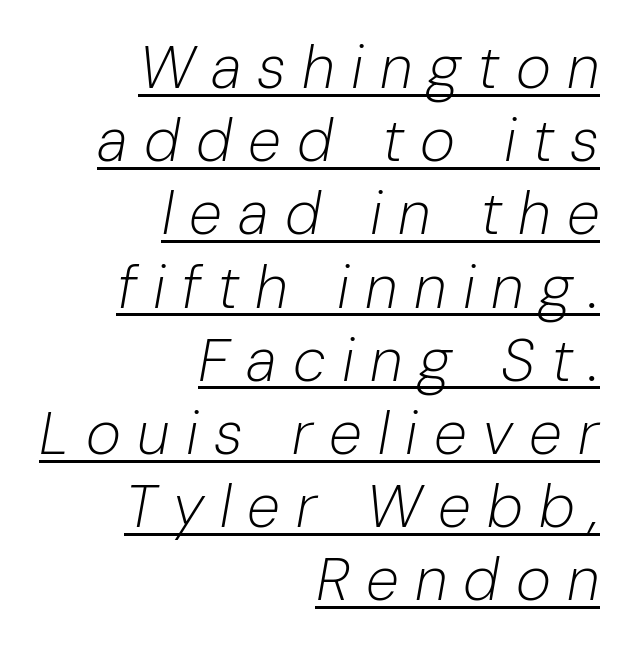
The image shows 60 px light type, italic (leaning right); set right-aligned, line spacing 1.22x, unusually wide letter spacing (+0.27 em), underlined; low stroke contrast and a medium x-height.
